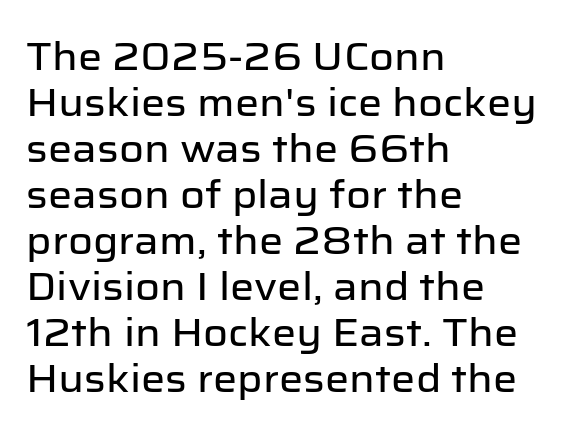
{"serif": "no", "italic": "no", "width": "normal", "stroke_contrast": "low", "x_height": "medium", "monospaced": "no", "underline": "no", "align": "left", "line_spacing_ratio": 1.21, "letter_spacing": "normal", "letter_spacing_em": 0.0, "glyph_px": 38}
